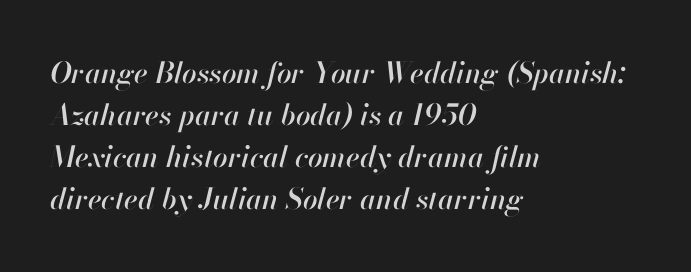
Q: Is the text italic (slanted)? A: Yes, it leans right by about 13 degrees.
Q: Is the text underlined? A: No.
Q: How is the paragraph aligned? A: Left-aligned.
Q: Is the spacing between letters normal or unusually wide? A: Normal.
Q: Is the spacing between lines tight, normal or loose? A: Normal.
Q: Width (condensed, normal, or wide)? A: Normal.
Q: Stroke contrast? A: High.
Q: x-height? A: Small.
Q: Monospaced? A: No.
